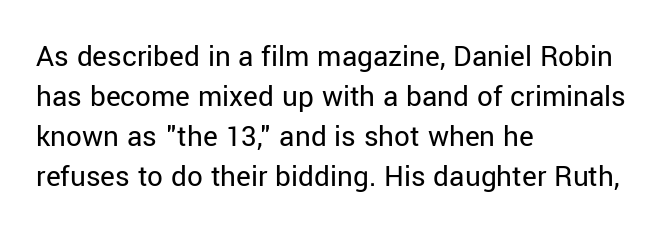
Q: Is the text bold? A: No.
Q: Is the text italic (slanted)? A: No, it is upright.
Q: Is the typeface a serif or a sans-serif typeface? A: Sans-serif.
Q: Is the text underlined? A: No.
Q: How is the paragraph aligned? A: Left-aligned.
Q: Is the spacing between letters normal or unusually wide? A: Normal.
Q: Is the spacing between lines tight, normal or loose? A: Normal.
Q: Width (condensed, normal, or wide)? A: Normal.
Q: Stroke contrast? A: Low.
Q: x-height? A: Medium.
Q: Monospaced? A: No.
